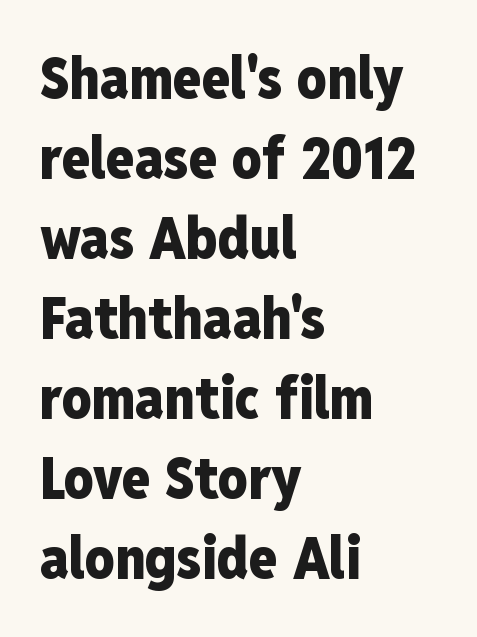
{"serif": "no", "italic": "no", "bold": "yes", "weight": "heavy", "width": "condensed", "stroke_contrast": "low", "x_height": "medium", "monospaced": "no", "underline": "no", "align": "left", "line_spacing": "normal", "line_spacing_ratio": 1.38, "letter_spacing": "normal", "letter_spacing_em": 0.0, "glyph_px": 58}
